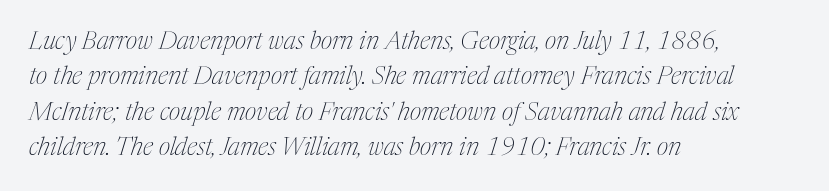
The specimen reads as italic at a glance. Vertical stems look standard width or narrower in stroke. Clear beneath every line of the passage. The compositor pushed each line to the left boundary.
